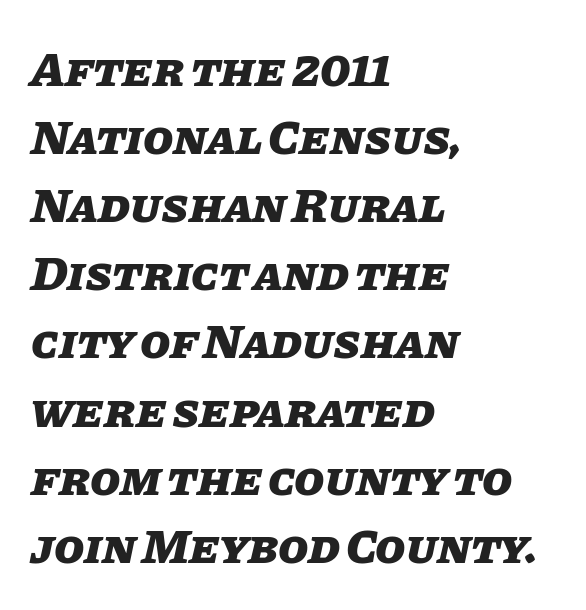
{"italic": "yes", "lean": "right", "slant_degrees": 11, "bold": "yes", "weight": "heavy", "width": "normal", "stroke_contrast": "low", "x_height": "large", "monospaced": "no", "underline": "no", "align": "left", "line_spacing": "normal", "line_spacing_ratio": 1.39, "letter_spacing": "normal", "letter_spacing_em": 0.0, "glyph_px": 49}
